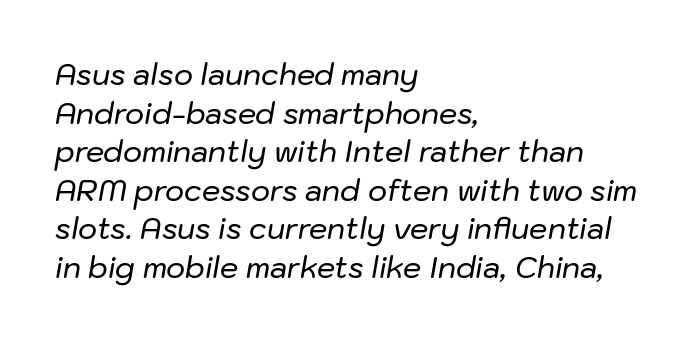
Would a proofreader flag this as italicized? Yes. Each new line begins a customary step beneath the previous one. Character widths vary here, with narrow letters taking less room than wide ones. Casual observation: everything's shoved over to the left. Compared with typical body copy, the letter spacing here is the same.
